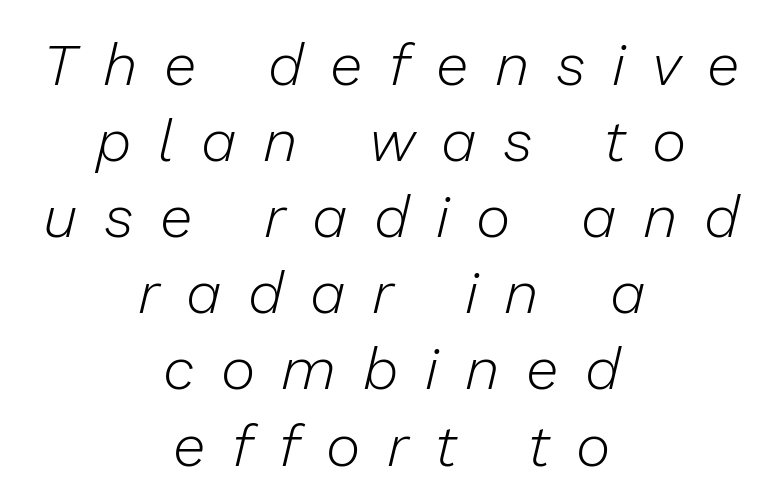
Teacher's note: observe the equal gaps on both sides — that is centered alignment. The face used here has a pronounced slope to its letters. Think of a printed novel: that variable character pitch is what you see here. The specimen omits any rule beneath the text block's lines.
